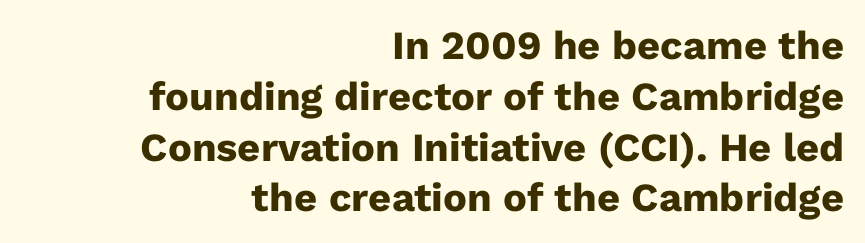
Between one letter and the next there's only the usual sliver of space. Baseline-to-baseline distance is the conventional proportion of letter height. Reading down the block, your eye finds every line finishing at a fixed right position. The type sits square on the baseline with zero lean. You could not count columns in this text — the font is proportionally spaced.
